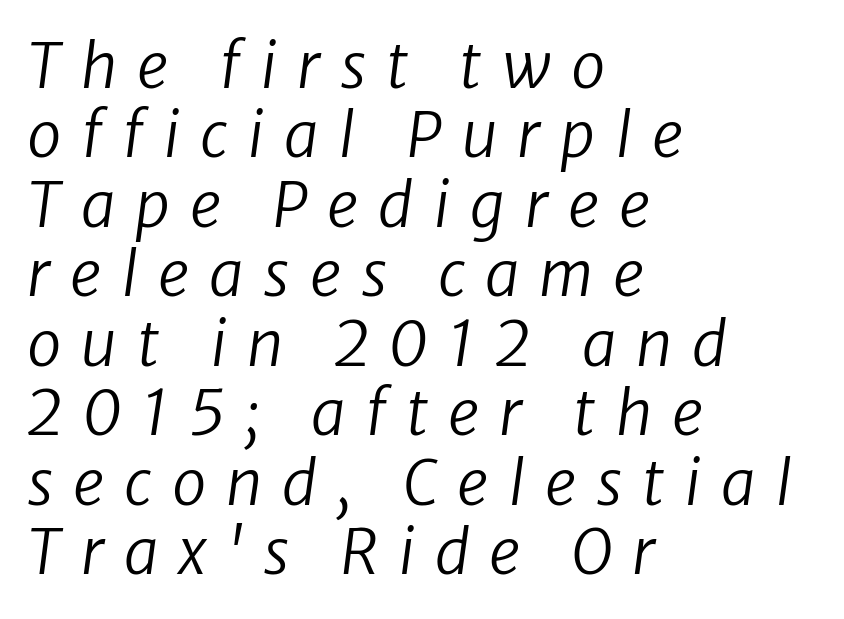
Bare-footed words on every line. The designer dialed line spacing down below the default. No letter is thick-stroked: the sample isn't bold. Is the letter spacing exaggerated? Yes — the characters are pushed far apart.
